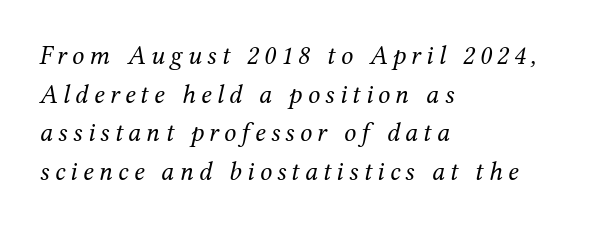
The rag falls on the right side of this text block. Observe the lean: these are italic letterforms. Any mark beneath the type? The region is blank. No letter is thick-stroked: the sample isn't bold. A normal amount of white space separates one row of letters from the next.
